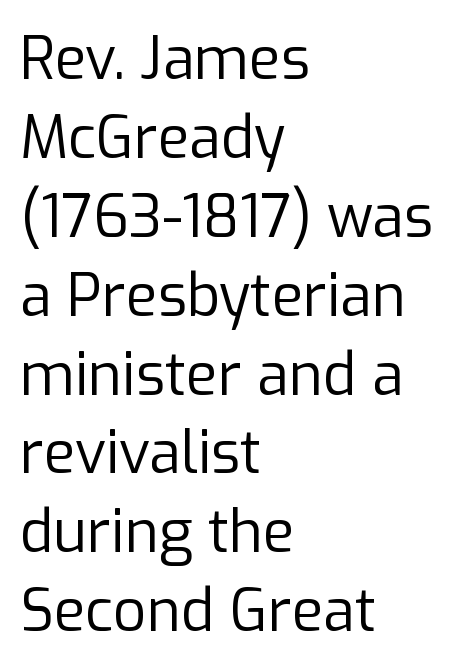
The image shows 58 px regular-weight sans-serif type, upright; set left-aligned, normal line spacing (1.36x), normal letter spacing, not underlined; low stroke contrast and a medium x-height.
